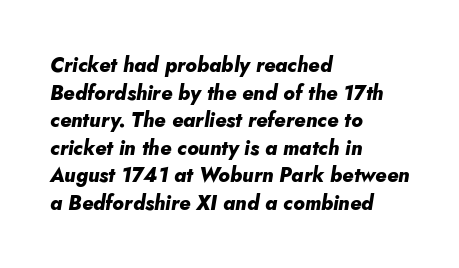
Italic? Definitely — the glyphs are oblique. Casual observation: everything's shoved over to the left. Reading down the column, the eye jumps a familiar distance to each next line. Look at the stroke-to-counter ratio: heavy, a bold.
